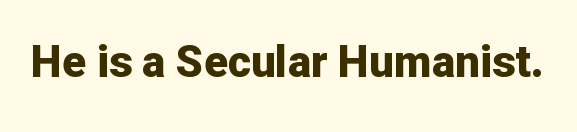
The image shows 44 px bold sans-serif type, upright; set normal letter spacing, not underlined; low stroke contrast and a medium x-height.
